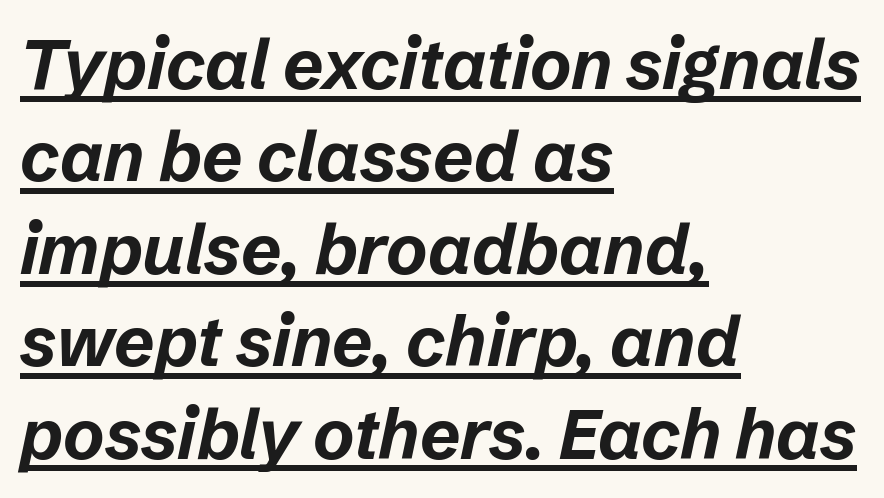
The letters sit at their default tracking, neither squeezed nor spread. One glance says typical: line gaps are just what's usual. Each line of the rendering has a horizontal stroke beneath the glyphs. The passage is arranged the way most books set body copy — flush left. Stroke thickness is high; the sample reads as a true bold. Would a proofreader flag this as italicized? Yes.
